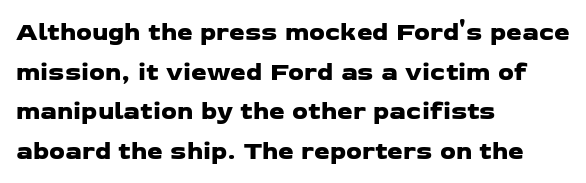
Q: Is the text underlined? A: No.
Q: How is the paragraph aligned? A: Left-aligned.
Q: Is the spacing between letters normal or unusually wide? A: Normal.
Q: Is the spacing between lines tight, normal or loose? A: Normal.
